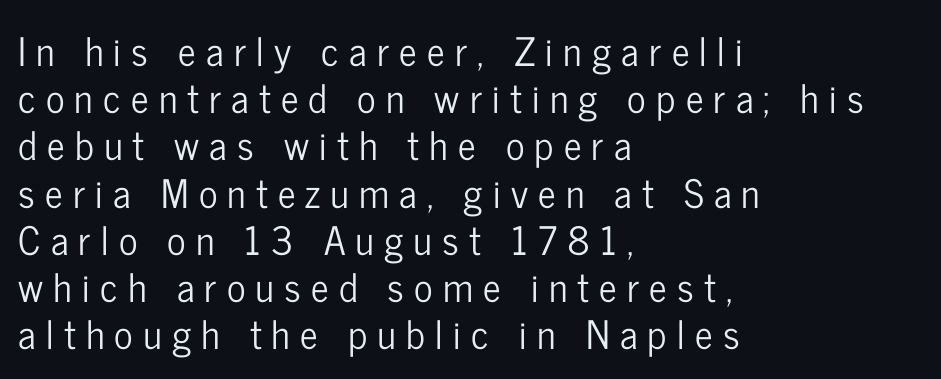
Q: Is the text italic (slanted)? A: No, it is upright.
Q: Is the typeface a serif or a sans-serif typeface? A: Sans-serif.
Q: Is the text underlined? A: No.
Q: How is the paragraph aligned? A: Left-aligned.
Q: Is the spacing between letters normal or unusually wide? A: Unusually wide.
Q: Width (condensed, normal, or wide)? A: Condensed.
Q: Stroke contrast? A: Low.
Q: x-height? A: Medium.
Q: Monospaced? A: No.
